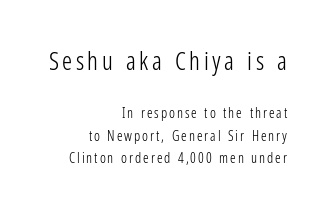
{"italic": "no", "bold": "no", "underline": "no", "align": "right", "line_spacing": "normal", "line_spacing_ratio": 1.61, "larger_block": "first", "size_ratio": 1.79, "glyph_px": 25}
